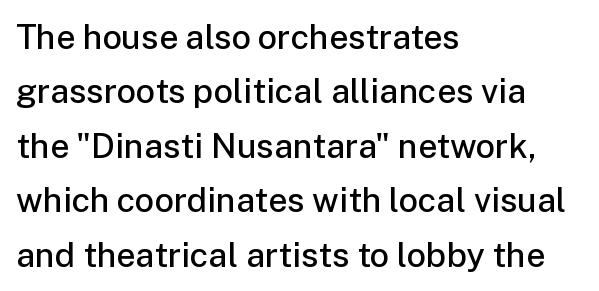
The image shows 34 px semibold sans-serif type, upright; set left-aligned, normal line spacing (1.6x), normal letter spacing, not underlined; low stroke contrast and a medium x-height.
